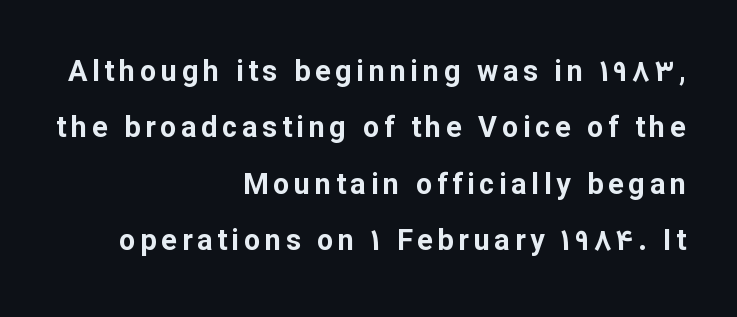
This sample uses a sans-serif face. The glyphs are unaccompanied by any horizontal stroke below them. Vertical spacing — loose. Posture: upright roman.
